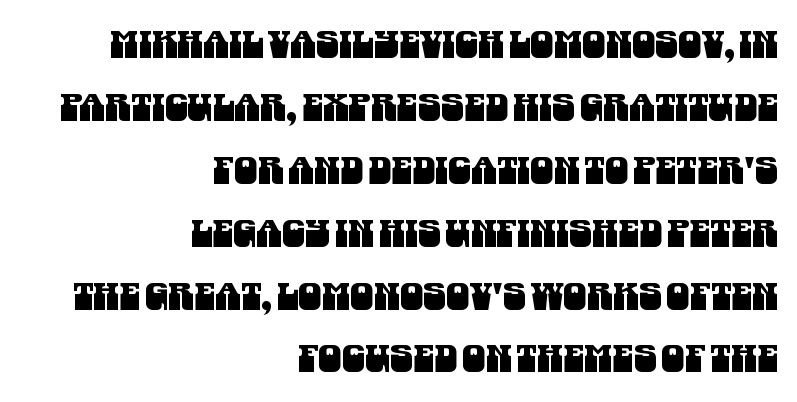
{"serif": "no", "width": "condensed", "stroke_contrast": "medium", "x_height": "large", "monospaced": "no", "underline": "no", "align": "right", "line_spacing": "normal", "line_spacing_ratio": 1.7, "letter_spacing": "normal", "letter_spacing_em": 0.0, "glyph_px": 37}
